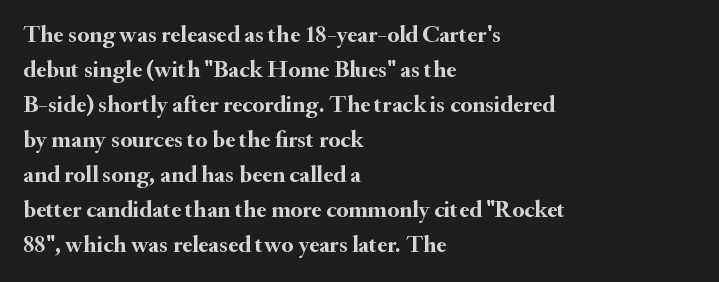
{"italic": "no", "bold": "yes", "underline": "no", "align": "left", "line_spacing": "normal", "line_spacing_ratio": 1.46, "letter_spacing": "normal", "letter_spacing_em": 0.0, "glyph_px": 24}
